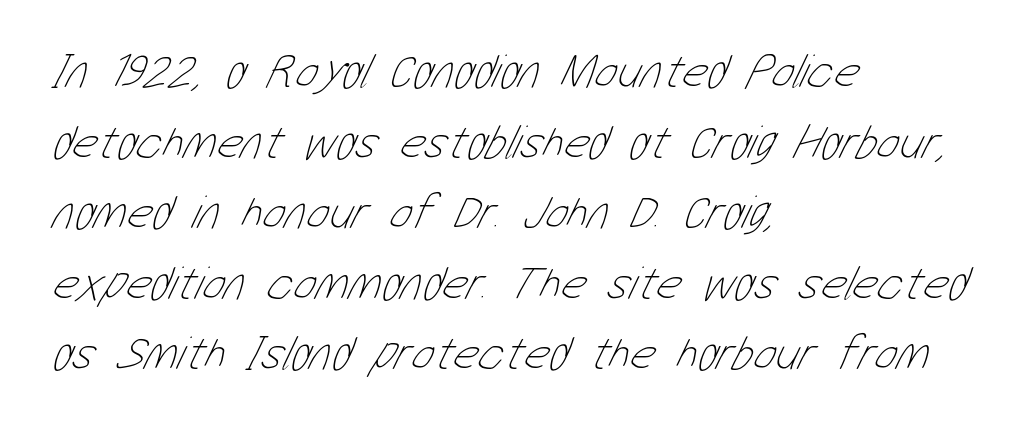
There is no visible air inserted between adjacent glyphs. Casual observation: everything's shoved over to the left. Stroke thickness stays within the range of a standard reading face or lighter. You could not count columns in this text — the font is proportionally spaced.
